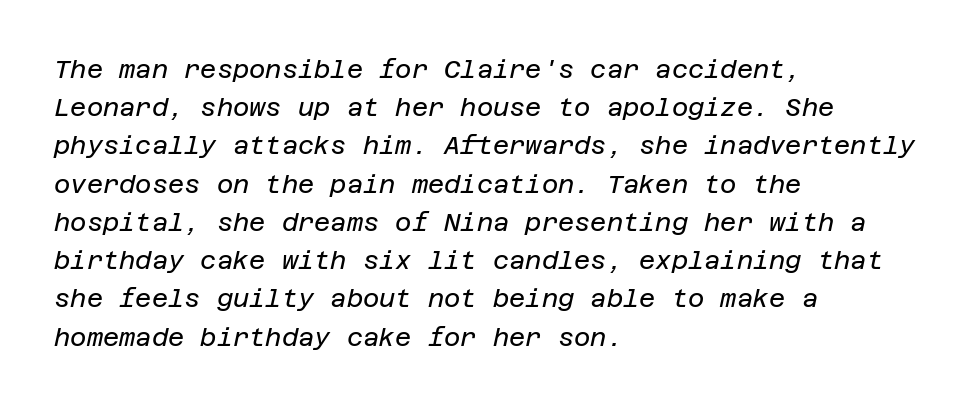
Q: Is the text bold? A: No.
Q: Is the text italic (slanted)? A: Yes, it leans right by about 12 degrees.
Q: Is the text underlined? A: No.
Q: How is the paragraph aligned? A: Left-aligned.
Q: Is the spacing between letters normal or unusually wide? A: Normal.
Q: Is the spacing between lines tight, normal or loose? A: Normal.
